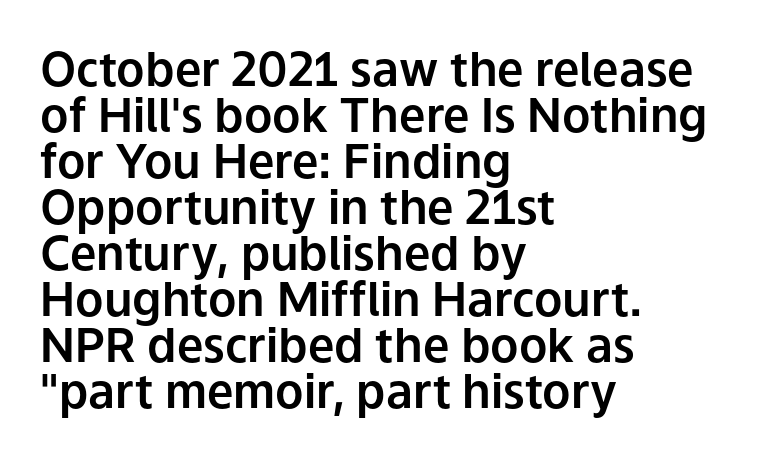
The image shows 47 px sans-serif type, upright; set left-aligned, tight line spacing (0.98x), normal letter spacing, not underlined; low stroke contrast and a medium x-height.
